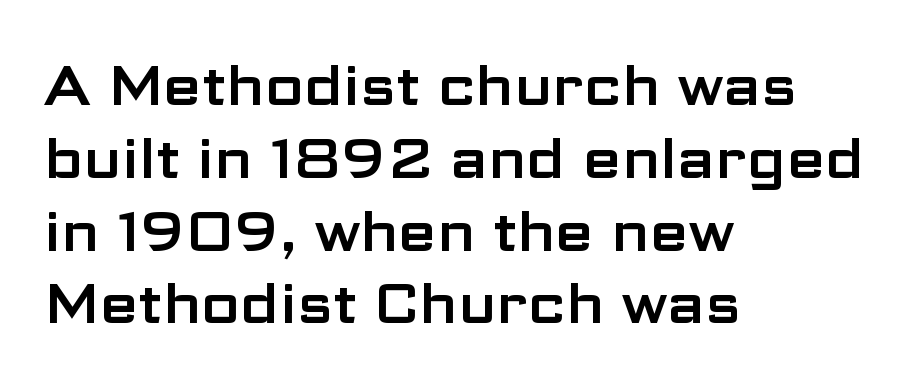
The image shows 56 px wide sans-serif type, upright; set left-aligned, normal line spacing (1.3x), normal letter spacing, not underlined; low stroke contrast and a medium x-height.
